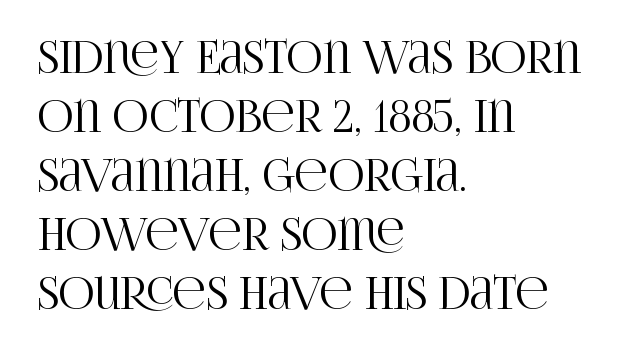
The compositor pushed each line to the left boundary. The face used here is proportionally spaced, like ordinary book or web type. Clear beneath every line of the passage. The rendering uses a moderate line-height, typical for paragraphs. These lines keep a tight, regular rhythm from letter to letter. The letters stand straight up with perfectly vertical stems.
